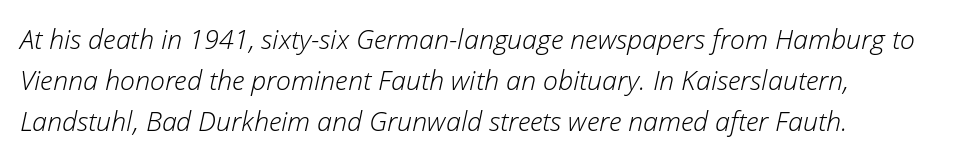
{"italic": "yes", "lean": "right", "slant_degrees": 12, "bold": "no", "underline": "no", "line_spacing": "normal", "line_spacing_ratio": 1.52, "letter_spacing": "normal", "letter_spacing_em": 0.0, "glyph_px": 27}
